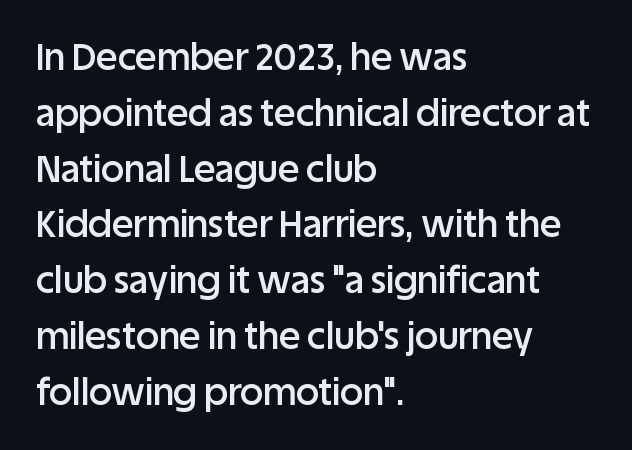
The image shows 36 px semibold sans-serif type, upright; set left-aligned, normal line spacing (1.55x), normal letter spacing, not underlined; low stroke contrast and a large x-height.
